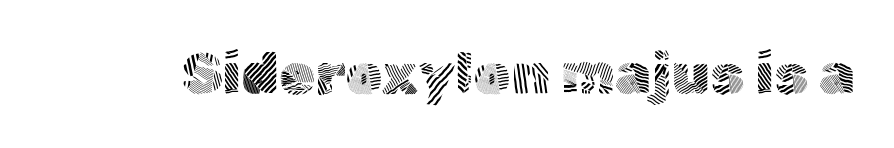
The image shows 58 px light sans-serif type, upright; set normal letter spacing, not underlined; a medium x-height.
